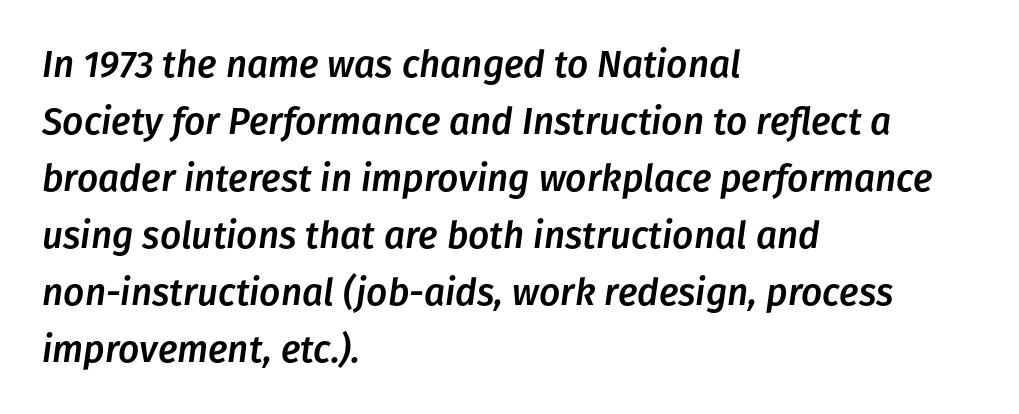
Standard letterfit; no display-style spreading of the glyphs. Rule under the text: the space is simply empty. The font's italic variant was chosen for this text. One-word summary of the alignment: left. Spacing verdict: proportional, widths tailored to each character.
